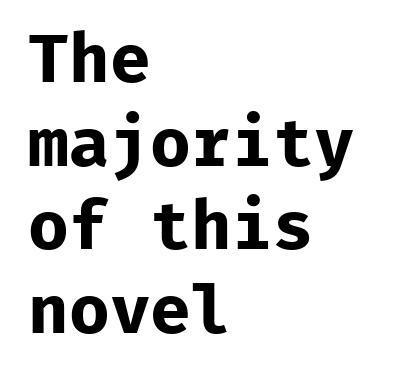
Each word holds together tightly as a unit, with standard inter-letter gaps. Each letter's strokes conclude bluntly, with no projecting serifs. Stroke thickness is high; the sample reads as a true bold. It's the straight-up-and-down kind of type.
